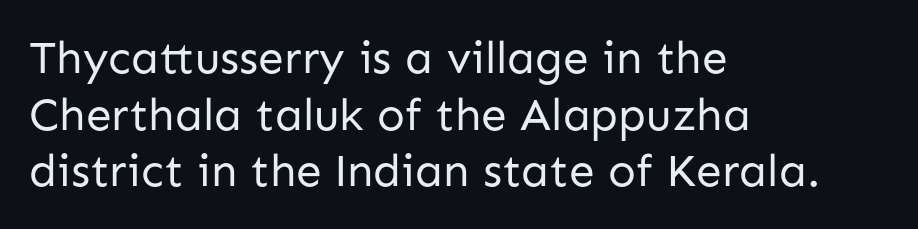
Q: Is the text bold? A: No.
Q: Is the text italic (slanted)? A: No, it is upright.
Q: Is the typeface a serif or a sans-serif typeface? A: Sans-serif.
Q: Is the text underlined? A: No.
Q: How is the paragraph aligned? A: Left-aligned.
Q: Is the spacing between letters normal or unusually wide? A: Normal.
Q: Width (condensed, normal, or wide)? A: Normal.
Q: Stroke contrast? A: Low.
Q: x-height? A: Medium.
Q: Monospaced? A: No.
